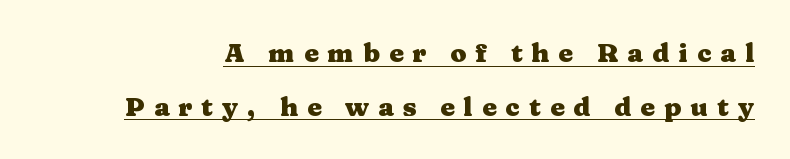
Tall strokes in this sample are plumb rather than angled. Reading down the column, the eye jumps a long way to each next line. Each glyph is drawn with heavy, bold strokes. The sample's only ornament is a line tracing under the words. How are the letters spaced? Widely, with obvious added tracking.
